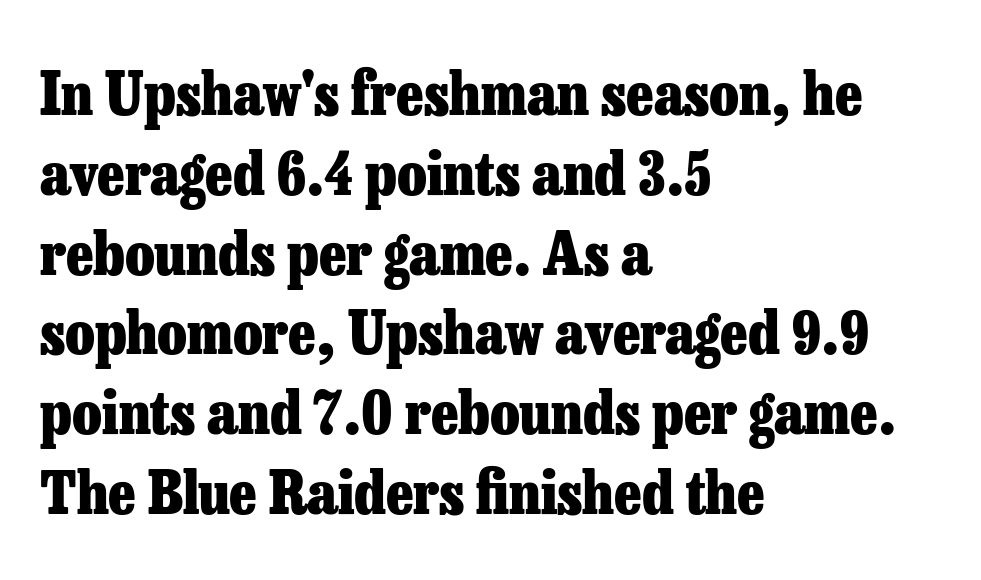
The image shows 60 px heavy serif type, upright; set left-aligned, normal line spacing (1.33x), normal letter spacing, not underlined; low stroke contrast and a medium x-height.
